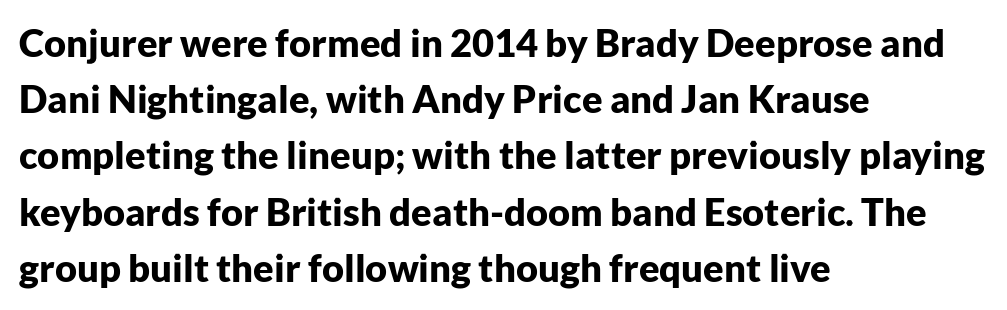
Q: Is the text bold? A: Yes.
Q: Is the text italic (slanted)? A: No, it is upright.
Q: Is the typeface a serif or a sans-serif typeface? A: Sans-serif.
Q: Is the text underlined? A: No.
Q: How is the paragraph aligned? A: Left-aligned.
Q: Is the spacing between letters normal or unusually wide? A: Normal.
Q: Is the spacing between lines tight, normal or loose? A: Normal.
Q: Width (condensed, normal, or wide)? A: Normal.
Q: Stroke contrast? A: Low.
Q: x-height? A: Medium.
Q: Monospaced? A: No.
